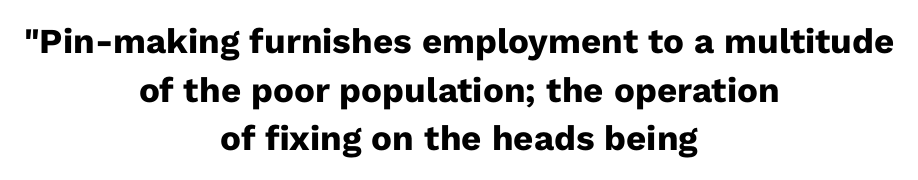
The gaps between neighbouring characters are ordinary and unremarkable. Interline gaps are of average width in this sample. This is sans-serif lettering, the kind often seen on screens and signage. Weight: bold. Quick note: not italic, upright. The compositor balanced each line on the midline.
